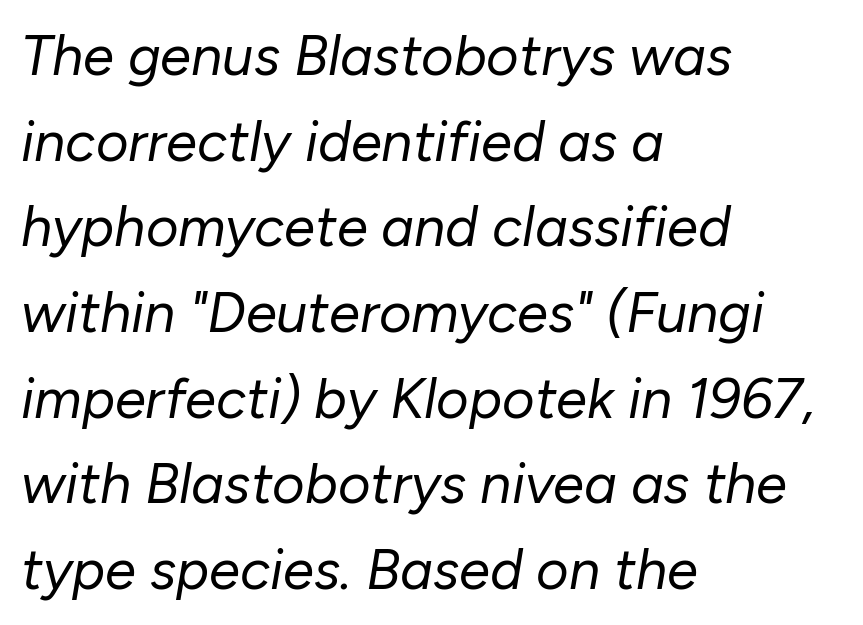
The image shows 56 px regular-weight type, italic (leaning right); set left-aligned, normal line spacing (1.53x), normal letter spacing, not underlined; low stroke contrast and a medium x-height.
